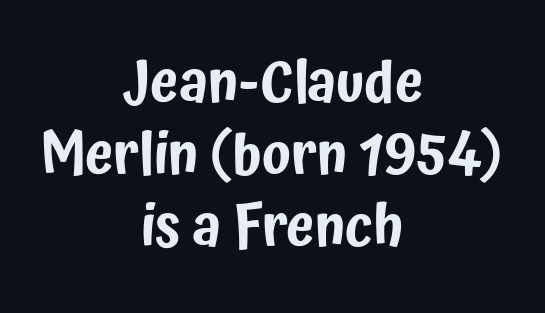
{"serif": "no", "italic": "no", "width": "condensed", "stroke_contrast": "low", "x_height": "medium", "monospaced": "no", "underline": "no", "align": "center", "line_spacing": "normal", "line_spacing_ratio": 1.26, "letter_spacing": "normal", "letter_spacing_em": 0.0, "glyph_px": 57}
